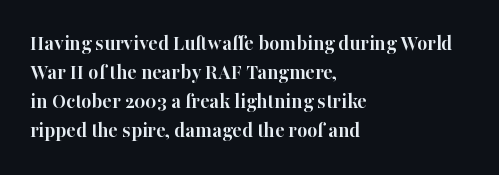
Q: Is the text bold? A: Yes.
Q: Is the text italic (slanted)? A: No, it is upright.
Q: Is the text underlined? A: No.
Q: How is the paragraph aligned? A: Left-aligned.
Q: Is the spacing between letters normal or unusually wide? A: Normal.
Q: Is the spacing between lines tight, normal or loose? A: Normal.
